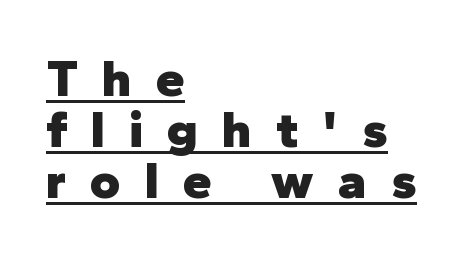
Q: Is the text bold? A: Yes.
Q: Is the text italic (slanted)? A: No, it is upright.
Q: Is the typeface a serif or a sans-serif typeface? A: Sans-serif.
Q: Is the text underlined? A: Yes.
Q: How is the paragraph aligned? A: Left-aligned.
Q: Is the spacing between letters normal or unusually wide? A: Unusually wide.
Q: Is the spacing between lines tight, normal or loose? A: Tight.
Q: Width (condensed, normal, or wide)? A: Normal.
Q: Stroke contrast? A: Low.
Q: x-height? A: Medium.
Q: Monospaced? A: No.
